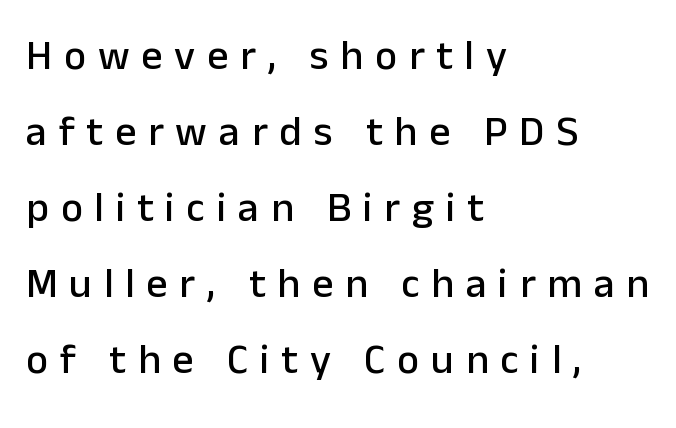
{"serif": "no", "italic": "no", "width": "normal", "stroke_contrast": "low", "x_height": "medium", "monospaced": "no", "underline": "no", "align": "left", "line_spacing_ratio": 1.81, "letter_spacing": "wide", "letter_spacing_em": 0.28, "glyph_px": 42}
